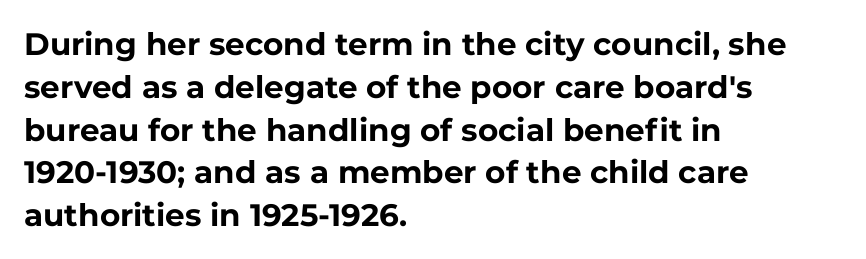
{"serif": "no", "italic": "no", "bold": "yes", "weight": "bold", "width": "normal", "stroke_contrast": "low", "x_height": "medium", "monospaced": "no", "underline": "no", "align": "left", "line_spacing": "normal", "line_spacing_ratio": 1.38, "letter_spacing": "normal", "letter_spacing_em": 0.0, "glyph_px": 31}
